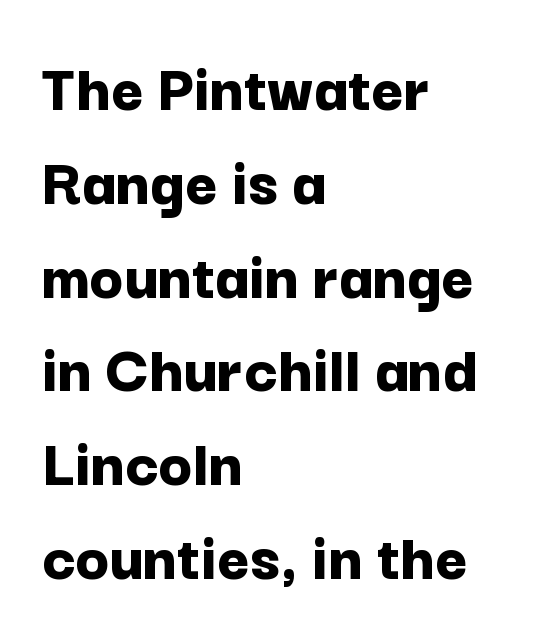
A normal amount of white space separates one row of letters from the next. Is there any slant? The stems are plumb. Is this a fixed-width face? No — the glyphs have proportional, varying widths. The text block is weighted toward the left margin, trailing off unevenly rightward.
